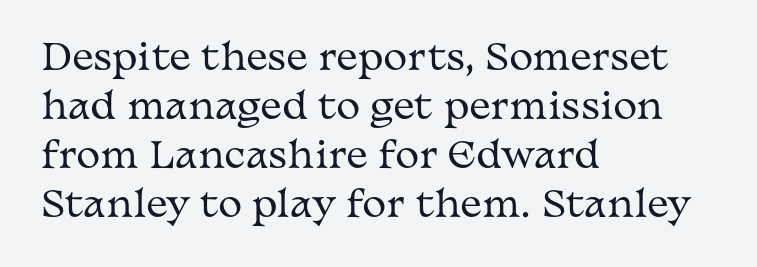
This sample uses an upright cut, with every glyph sitting square on the baseline. The paragraph shown leans on its left margin. Each word holds together tightly as a unit, with standard inter-letter gaps. Stems and bowls with no extra thickness — not bold. In terms of letterform style, serifs are clearly present.
